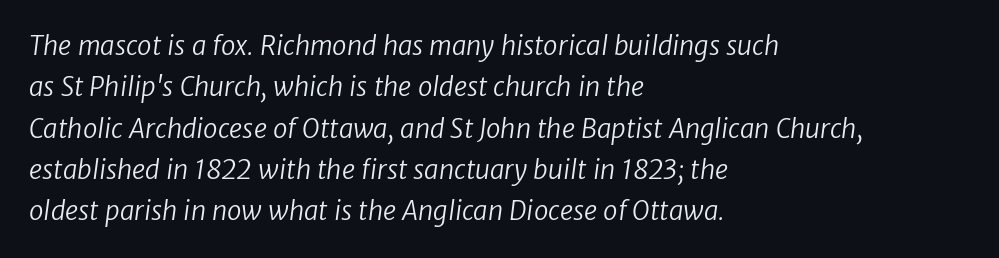
The cut favours lightness, reaching ordinary text weight at its darkest. One-word summary of the alignment: left. One glance says typical: line gaps are just what's usual. No word sits above an underline. The type is set solid horizontally, with unmodified tracking.
